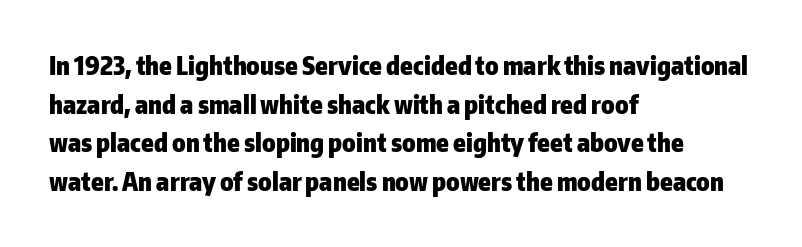
Lines of text with bare space underneath. Default kerning and tracking; the words read as compact shapes. Typeset ragged right — the left edge is the straight one. Regarding leading, the lines here are spaced in the standard way. Every stem runs plumb, perpendicular to the baseline.
